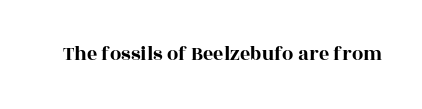
{"italic": "no", "underline": "no", "letter_spacing": "normal", "letter_spacing_em": 0.0, "glyph_px": 20}
